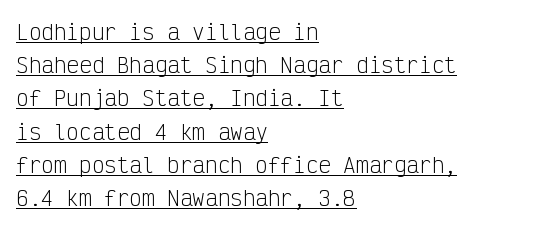
The image shows 21 px text type, upright; set left-aligned, normal line spacing (1.58x), normal letter spacing, underlined.
